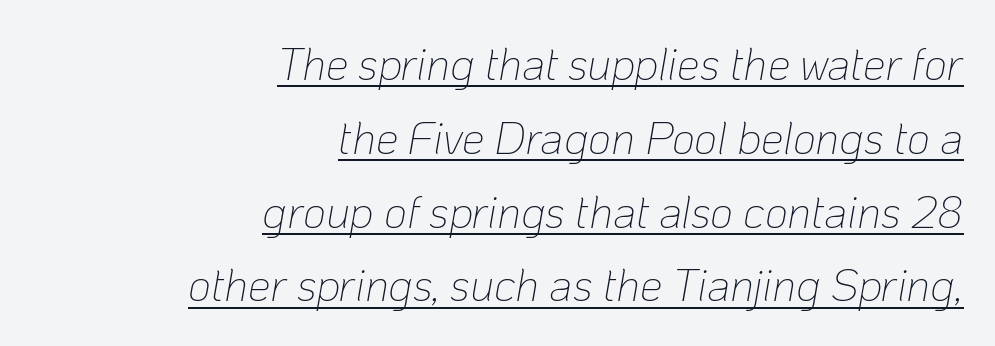
In terms of posture, this sample is oblique. Alignment: flush right. This is not heavy type; no bold has been used. This rendering leaves character spacing at its baseline value. The rendering uses natural spacing where letterforms have individual widths.
